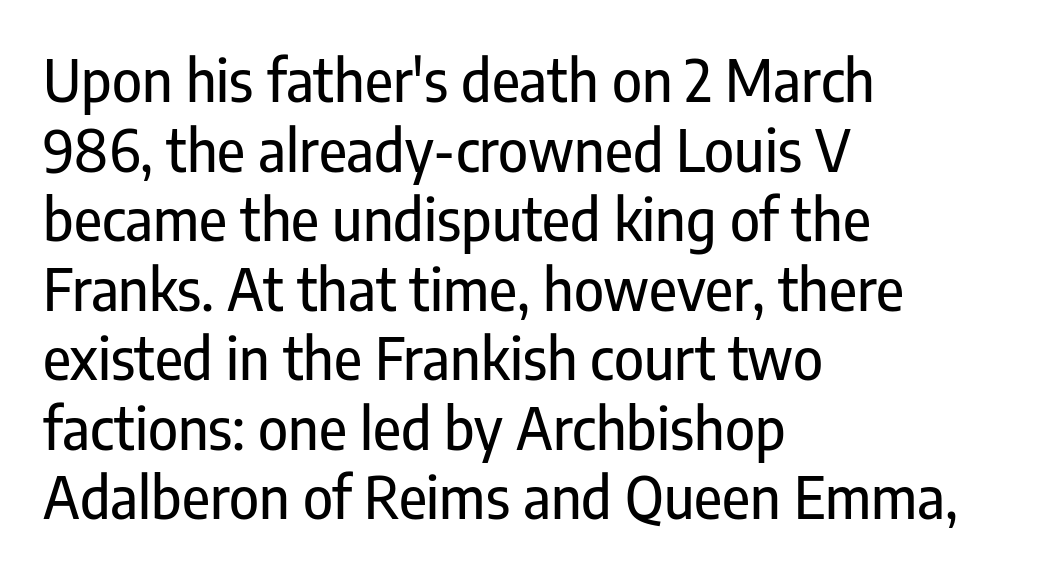
{"serif": "no", "italic": "no", "width": "condensed", "stroke_contrast": "low", "x_height": "medium", "monospaced": "no", "underline": "no", "align": "left", "line_spacing_ratio": 1.22, "letter_spacing": "normal", "letter_spacing_em": 0.0, "glyph_px": 57}
